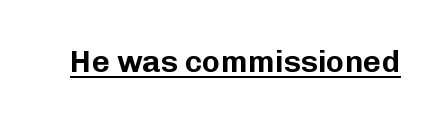
Notice how the stems are strictly vertical — no italics here. Check where the strokes stop: nothing finishes them off — pure sans. Looks like regular typesetting: each glyph gets only the width it needs. The horizontal fit of the characters is conventional and even. A baseline rule has been typeset under these characters.
